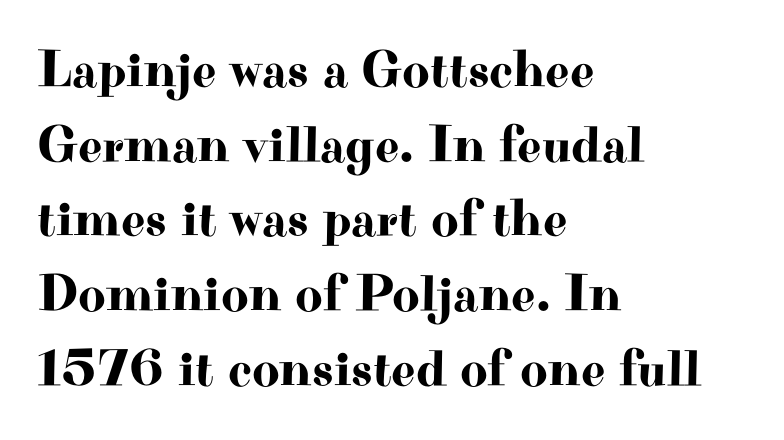
This is serif lettering, the kind often seen in printed books. Looks like regular typesetting: each glyph gets only the width it needs. The gaps between neighbouring characters are ordinary and unremarkable. The words here are not underlined. The line-height multiplier appears to be the usual default. All the whitespace from short lines collects on the right.
